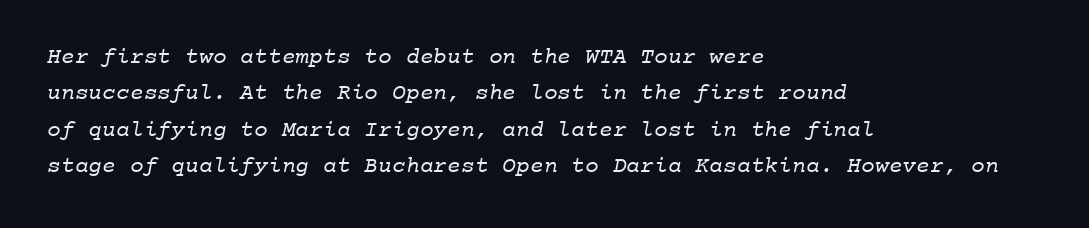
Q: Is the text bold? A: No.
Q: Is the text underlined? A: No.
Q: How is the paragraph aligned? A: Left-aligned.
Q: Is the spacing between letters normal or unusually wide? A: Normal.
Q: Is the spacing between lines tight, normal or loose? A: Normal.
